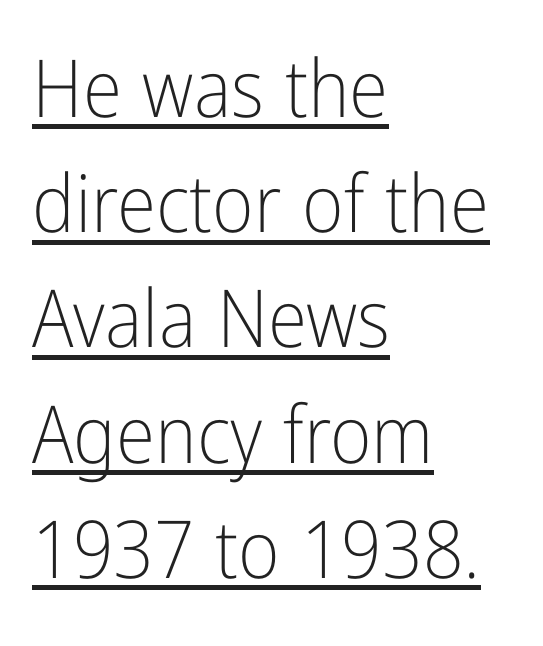
{"serif": "no", "italic": "no", "bold": "no", "weight": "light", "width": "condensed", "stroke_contrast": "low", "x_height": "medium", "monospaced": "no", "underline": "yes", "align": "left", "line_spacing": "normal", "line_spacing_ratio": 1.44, "letter_spacing": "normal", "letter_spacing_em": 0.0, "glyph_px": 80}
